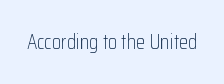
The passage shown is not underscored anywhere. The font's upright variant was chosen for this text. Stems here are at most as thick as an everyday book face. Observe the ordinary spacing: letters are neighbours, not strangers.
